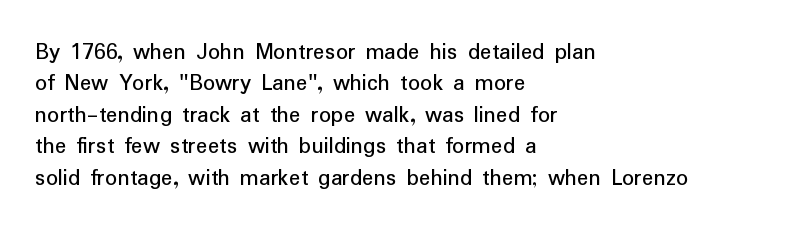
What stands out about the letter spacing? Nothing — it is the standard amount. Unmarked baselines from the first word to the last. The rendering anchors every line to the left-hand side. Regarding leading, the lines here are spaced in the standard way. Compared with a typical body face, this is equally light or lighter still. In terms of posture, this sample is upright.
